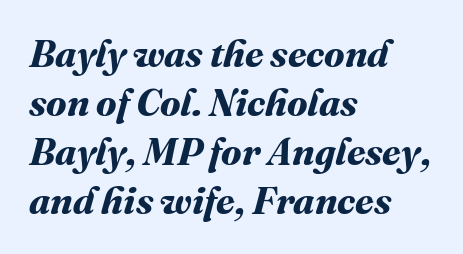
Words float on clear page, feet unadorned. The line-height multiplier appears to be the usual default. These lines keep a tight, regular rhythm from letter to letter. In CSS terms this would be text-align: left. Spacing verdict: proportional, widths tailored to each character. Each glyph is drawn with heavy, bold strokes.
